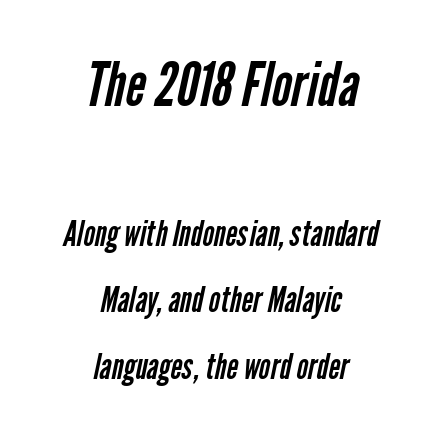
The image shows 61 px regular-weight, condensed sans-serif type; set centered, loose line spacing (1.9x), normal letter spacing, not underlined; the first (top) block is 1.74x larger; low stroke contrast and a medium x-height.
